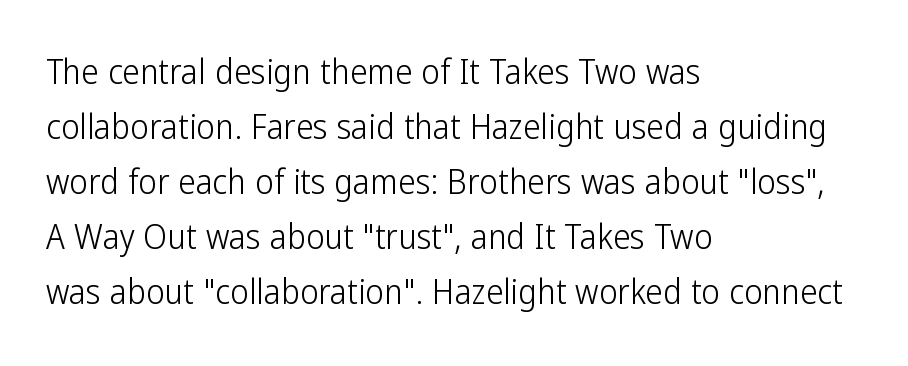
Q: Is the text bold? A: No.
Q: Is the text italic (slanted)? A: No, it is upright.
Q: Is the typeface a serif or a sans-serif typeface? A: Sans-serif.
Q: Is the text underlined? A: No.
Q: How is the paragraph aligned? A: Left-aligned.
Q: Is the spacing between letters normal or unusually wide? A: Normal.
Q: Is the spacing between lines tight, normal or loose? A: Normal.
Q: Width (condensed, normal, or wide)? A: Condensed.
Q: Stroke contrast? A: Low.
Q: x-height? A: Medium.
Q: Monospaced? A: No.
